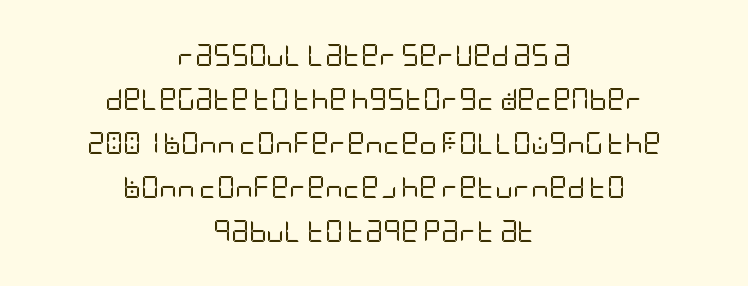
The lines are spread far apart with generous leading. The typesetting does not lean heavy: it is not bold. The string is rendered with underlining switched off. Rendered with straight, roman letterforms. The rag falls on both sides of this text block equally. Does extra space separate the letters? No, they use regular spacing.
